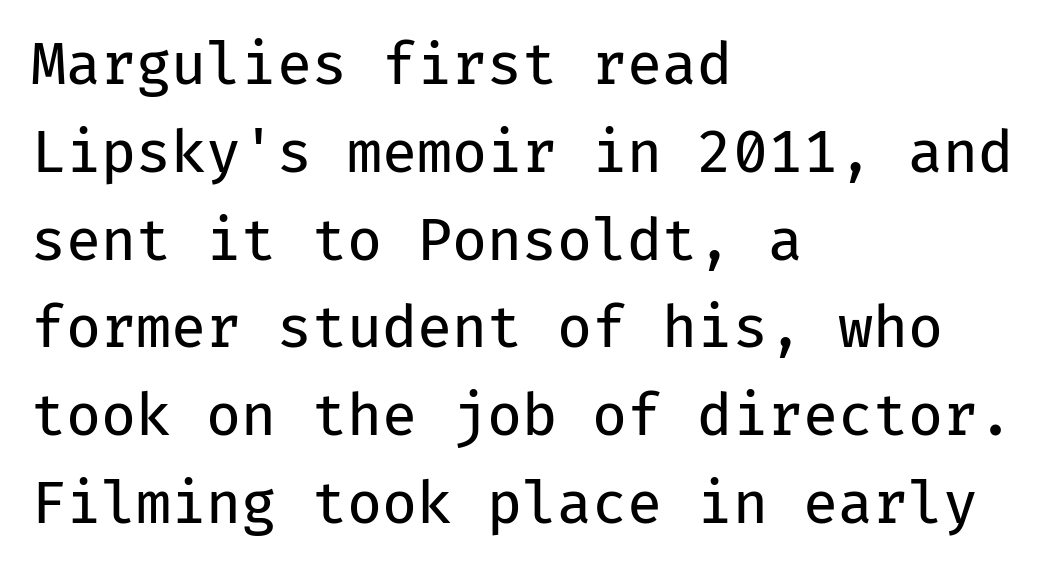
The image shows 57 px regular-weight sans-serif type, upright, monospaced; set left-aligned, normal line spacing (1.54x), normal letter spacing, not underlined; low stroke contrast and a medium x-height.
